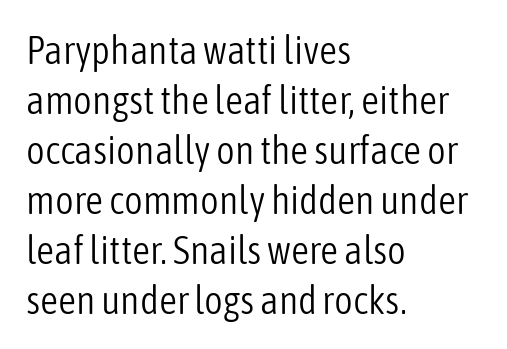
{"serif": "no", "italic": "no", "bold": "no", "weight": "light", "width": "condensed", "stroke_contrast": "low", "x_height": "medium", "monospaced": "no", "underline": "no", "align": "left", "line_spacing": "normal", "line_spacing_ratio": 1.25, "letter_spacing": "normal", "letter_spacing_em": 0.0, "glyph_px": 40}
